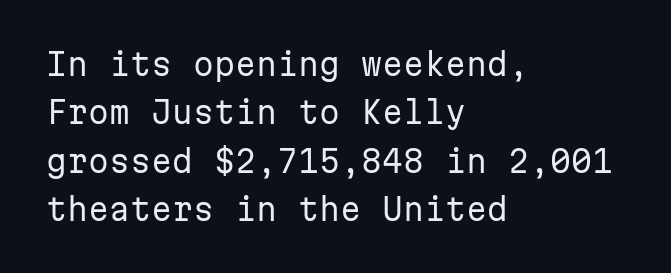
Q: Is the text bold? A: No.
Q: Is the text italic (slanted)? A: No, it is upright.
Q: Is the typeface a serif or a sans-serif typeface? A: Sans-serif.
Q: Is the text underlined? A: No.
Q: How is the paragraph aligned? A: Left-aligned.
Q: Is the spacing between letters normal or unusually wide? A: Normal.
Q: Is the spacing between lines tight, normal or loose? A: Normal.
Q: Width (condensed, normal, or wide)? A: Normal.
Q: Stroke contrast? A: Low.
Q: x-height? A: Medium.
Q: Monospaced? A: Yes.
